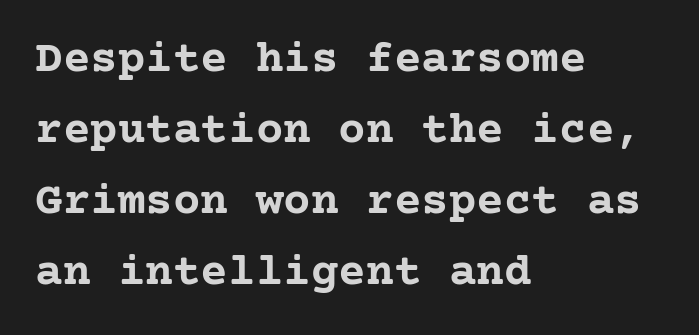
The image shows 46 px semibold serif type, upright; set left-aligned, normal line spacing (1.54x), normal letter spacing, not underlined; low stroke contrast and a medium x-height.
